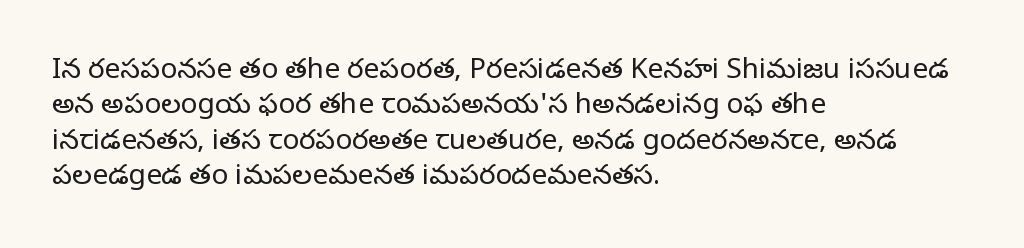
Words appear dense and cohesive because spacing is normal. A bare baseline throughout the passage. Typeset ragged right — the left edge is the straight one. In terms of leading, this rendering sits right in the middle.
